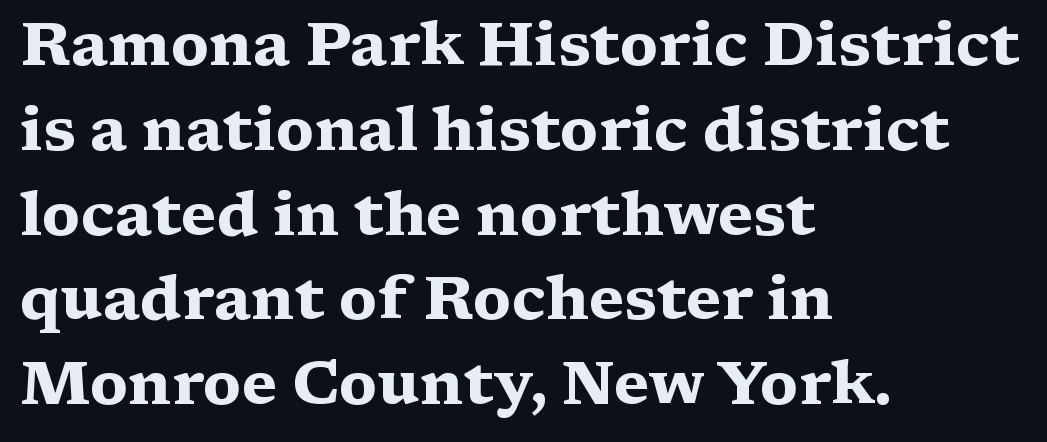
The image shows 61 px heavy, wide serif type, upright; set left-aligned, normal line spacing (1.39x), normal letter spacing, not underlined; medium stroke contrast and a medium x-height.
